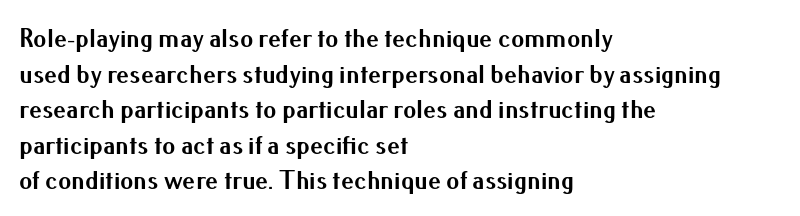
Descenders are the only things crossing below the line. Weight: bold. The tracking reads as untouched default to a designer's eye. A typesetter would mark this as roman, not italic.
